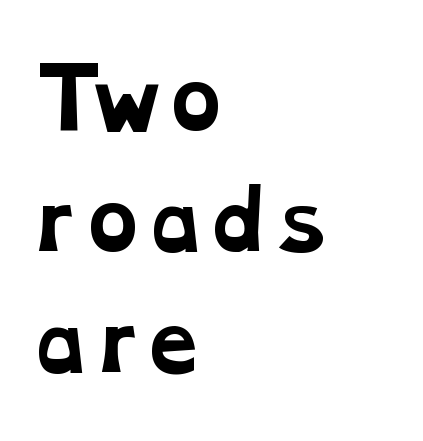
Note the varied advance widths — an 'i' is clearly narrower than an 'm'. Set as a true bold cut, around the 700 mark. What kind of face is this? One with serifs. Vertically, the passage feels balanced, rows spaced as you'd expect.
